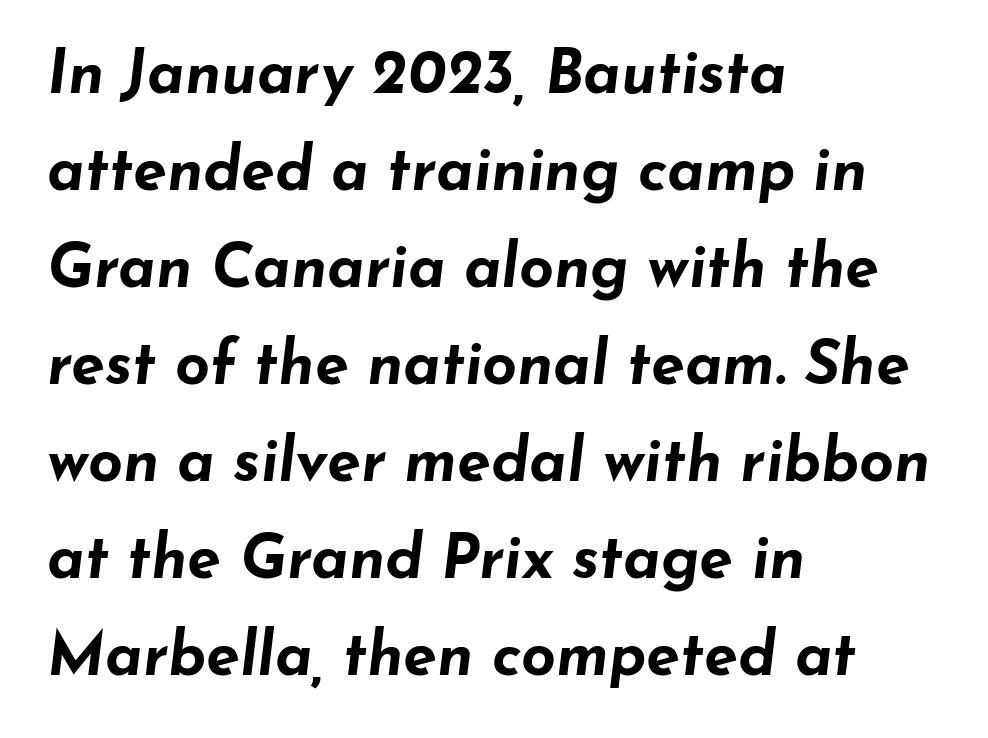
Q: Is the text bold? A: Yes.
Q: Is the text italic (slanted)? A: Yes, it leans right by about 7 degrees.
Q: Is the text underlined? A: No.
Q: How is the paragraph aligned? A: Left-aligned.
Q: Is the spacing between letters normal or unusually wide? A: Normal.
Q: Is the spacing between lines tight, normal or loose? A: Normal.
Q: Width (condensed, normal, or wide)? A: Wide.
Q: Stroke contrast? A: Low.
Q: x-height? A: Small.
Q: Monospaced? A: No.
